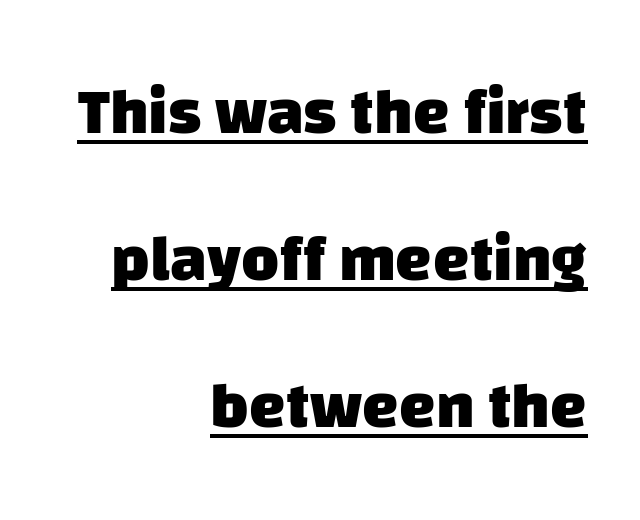
Each letter keeps its own natural width here, so spacing adapts to shape. Horizontal alignment here is rightward, an uncommon choice for prose. The letters are bold, with thick, heavy strokes. The letters carry no serifs — their stems end cleanly without finishing strokes.
